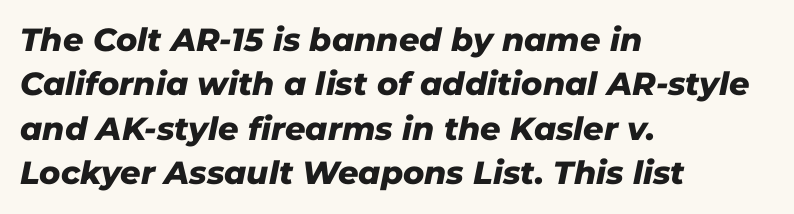
The face used here is rendered with its standard letterfit. This rendering uses left alignment, leaving the right contour irregular. Looks like regular typesetting: each glyph gets only the width it needs. Compared with typical paragraphs, the rows here are spaced about the same.
